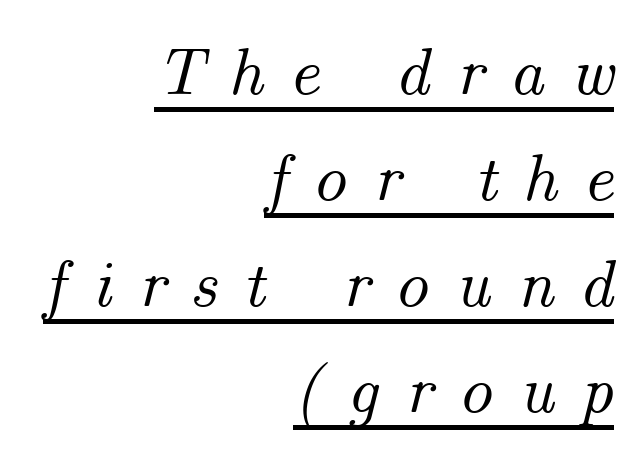
The image shows 68 px text type, italic (leaning right); set right-aligned, normal line spacing (1.56x), unusually wide letter spacing (+0.37 em), underlined; medium stroke contrast and a small x-height.
